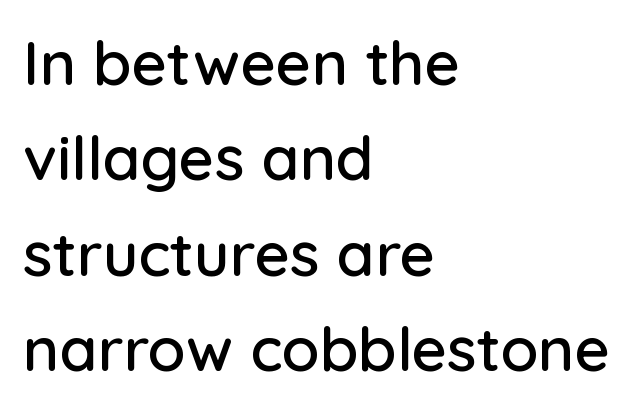
The image shows 62 px sans-serif type, upright; set left-aligned, normal line spacing (1.54x), normal letter spacing, not underlined; low stroke contrast and a medium x-height.
